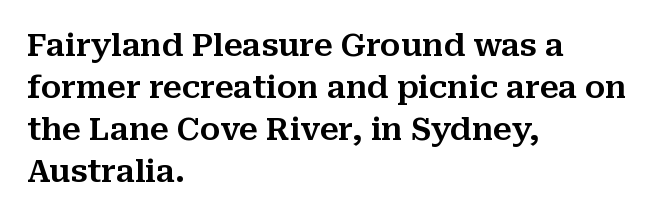
The image shows 31 px serif type, upright; set left-aligned, normal line spacing (1.36x), normal letter spacing, not underlined; medium stroke contrast and a medium x-height.
